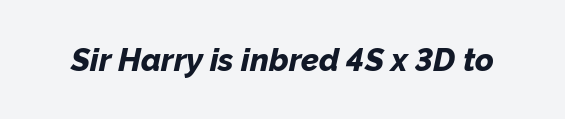
The image shows 32 px bold type, italic (leaning right); set normal letter spacing, not underlined; low stroke contrast and a medium x-height.
